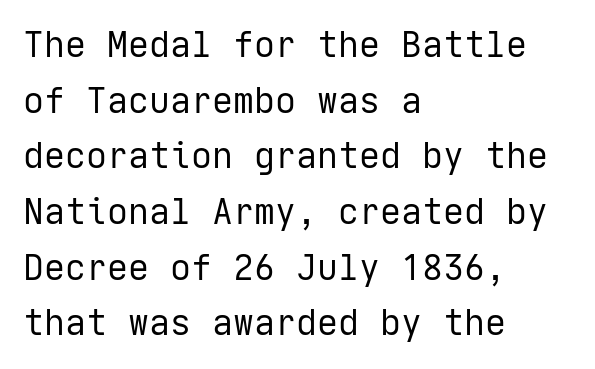
Q: Is the text bold? A: No.
Q: Is the text italic (slanted)? A: No, it is upright.
Q: Is the typeface a serif or a sans-serif typeface? A: Sans-serif.
Q: Is the text underlined? A: No.
Q: How is the paragraph aligned? A: Left-aligned.
Q: Is the spacing between letters normal or unusually wide? A: Normal.
Q: Is the spacing between lines tight, normal or loose? A: Normal.
Q: Width (condensed, normal, or wide)? A: Normal.
Q: Stroke contrast? A: Low.
Q: x-height? A: Medium.
